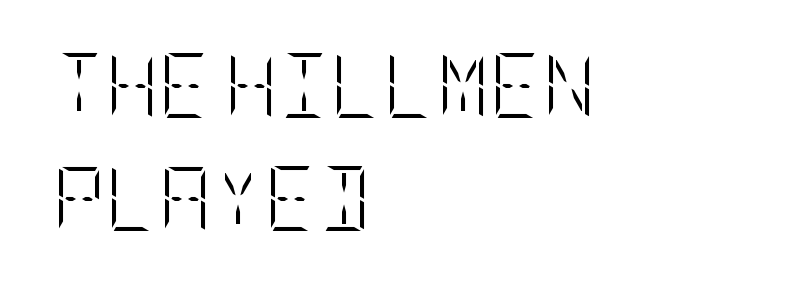
The image shows 65 px light, condensed type, upright; set left-aligned, line spacing 1.74x, normal letter spacing, not underlined; low stroke contrast and a large x-height.
